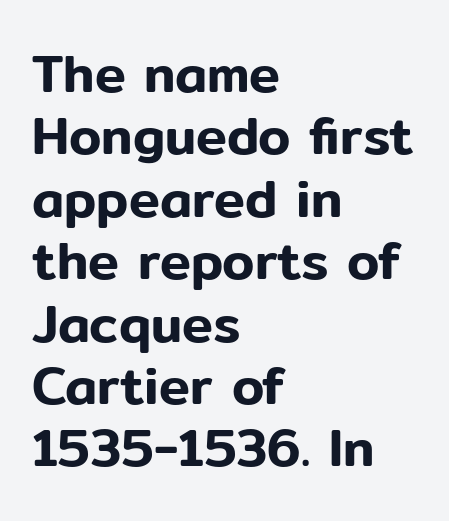
The image shows 52 px sans-serif type, upright; set left-aligned, line spacing 1.2x, normal letter spacing, not underlined; low stroke contrast and a medium x-height.
